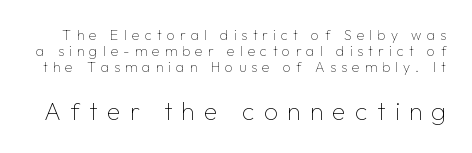
Q: Is the text bold? A: No.
Q: Is the text italic (slanted)? A: No, it is upright.
Q: Is the text underlined? A: No.
Q: Is the spacing between letters normal or unusually wide? A: Unusually wide.
Q: Which block of text is set in a larger size, the first (top) or the second (bottom)? A: The second (bottom) one.
